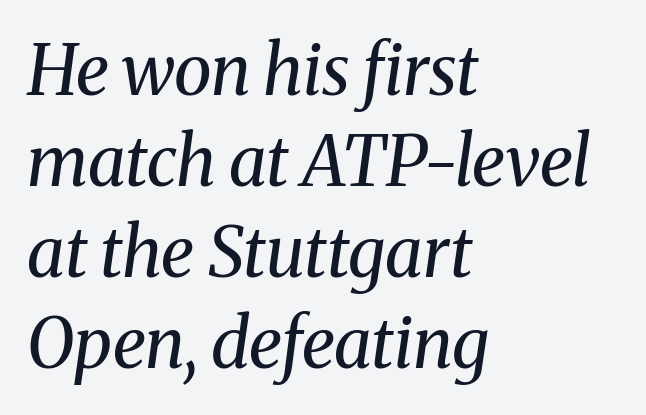
The image shows 69 px regular-weight serif type, italic (leaning right); set left-aligned, normal line spacing (1.32x), normal letter spacing, not underlined; medium stroke contrast and a medium x-height.
